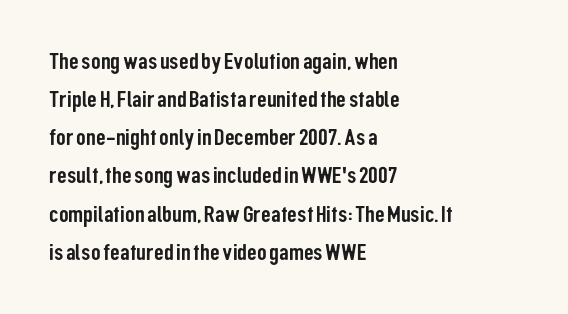
A normal amount of white space separates one row of letters from the next. In terms of letterspacing, this is plain default setting. Quick note: not italic, upright. Only glyphs here, with clear space below each row. Horizontally, the lines are justified to the leading edge only.
